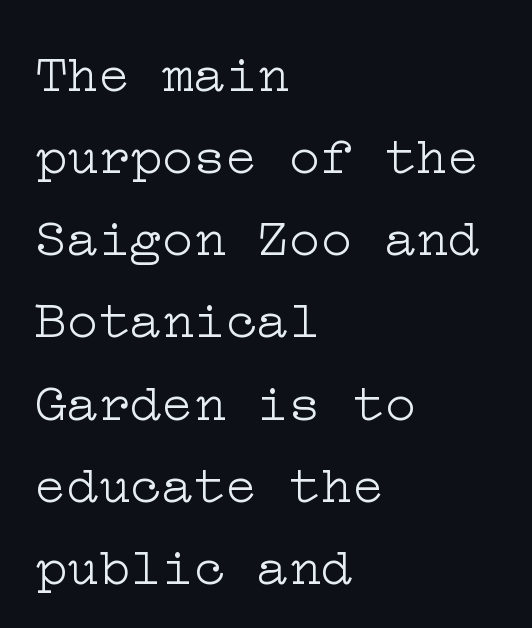
Q: Is the text bold? A: No.
Q: Is the text italic (slanted)? A: No, it is upright.
Q: Is the typeface a serif or a sans-serif typeface? A: Serif.
Q: Is the text underlined? A: No.
Q: How is the paragraph aligned? A: Left-aligned.
Q: Is the spacing between letters normal or unusually wide? A: Normal.
Q: Is the spacing between lines tight, normal or loose? A: Normal.
Q: Width (condensed, normal, or wide)? A: Wide.
Q: Stroke contrast? A: Low.
Q: x-height? A: Medium.
